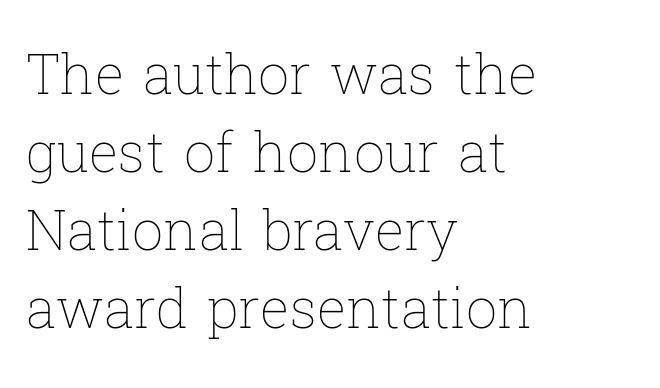
Spacing between characters is what you'd get straight out of the box. The string is rendered with underlining switched off. The passage shown is typed in a proportional face where columns would drift. Designer's note — italics off, roman on.
